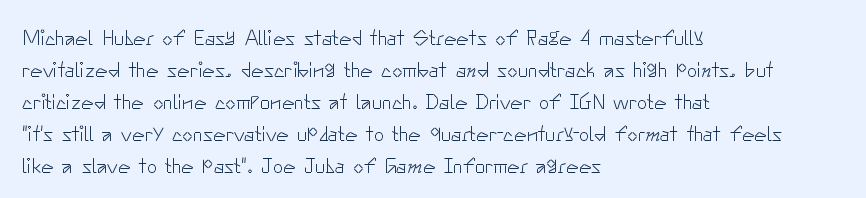
The image shows 21 px text type, upright; set left-aligned, normal line spacing (1.52x), normal letter spacing, not underlined.
